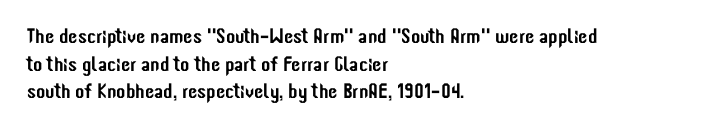
{"italic": "no", "underline": "no", "align": "left", "line_spacing": "normal", "line_spacing_ratio": 1.31, "letter_spacing": "normal", "letter_spacing_em": 0.0, "glyph_px": 21}
